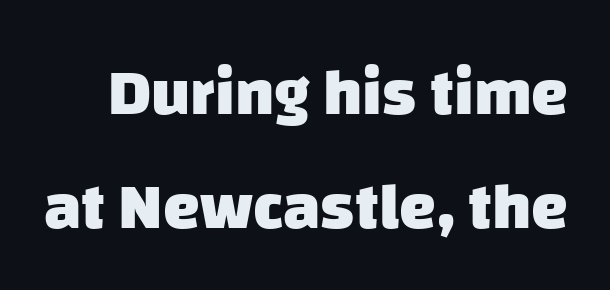
Q: Is the text bold? A: Yes.
Q: Is the typeface a serif or a sans-serif typeface? A: Sans-serif.
Q: Is the text underlined? A: No.
Q: Is the spacing between letters normal or unusually wide? A: Normal.
Q: Width (condensed, normal, or wide)? A: Normal.
Q: Stroke contrast? A: Low.
Q: x-height? A: Large.
Q: Monospaced? A: No.
